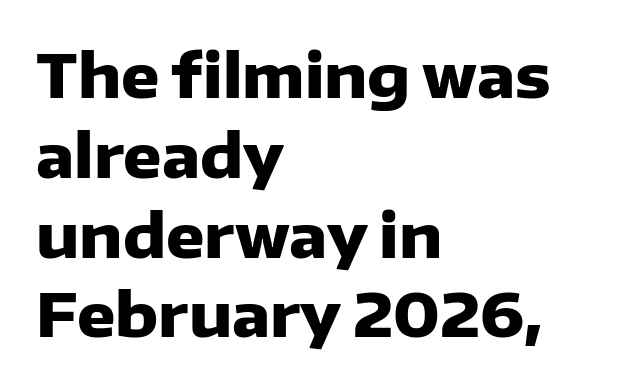
{"serif": "no", "italic": "no", "bold": "yes", "weight": "heavy", "width": "normal", "stroke_contrast": "low", "x_height": "medium", "monospaced": "no", "underline": "no", "align": "left", "line_spacing": "normal", "line_spacing_ratio": 1.33, "letter_spacing": "normal", "letter_spacing_em": 0.0, "glyph_px": 60}
